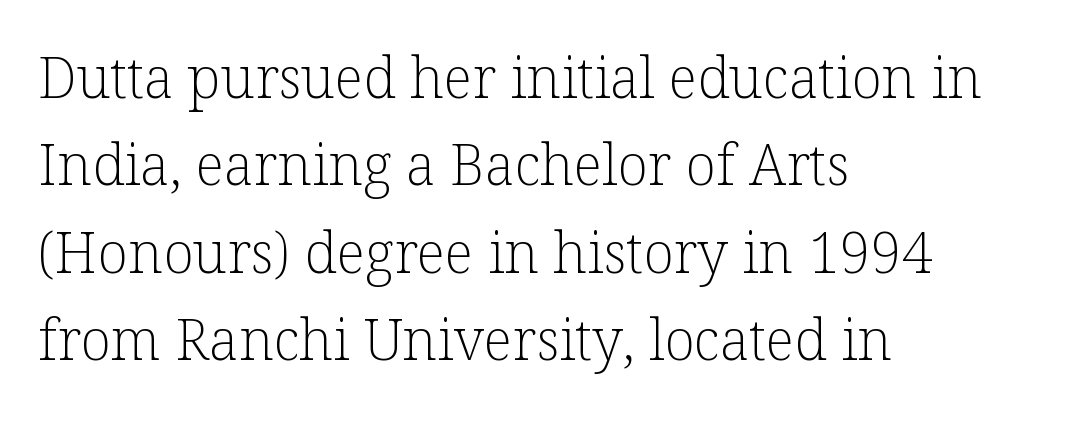
Q: Is the text bold? A: No.
Q: Is the text italic (slanted)? A: No, it is upright.
Q: Is the typeface a serif or a sans-serif typeface? A: Serif.
Q: Is the text underlined? A: No.
Q: How is the paragraph aligned? A: Left-aligned.
Q: Is the spacing between letters normal or unusually wide? A: Normal.
Q: Is the spacing between lines tight, normal or loose? A: Normal.
Q: Width (condensed, normal, or wide)? A: Normal.
Q: Stroke contrast? A: Low.
Q: x-height? A: Medium.
Q: Monospaced? A: No.
